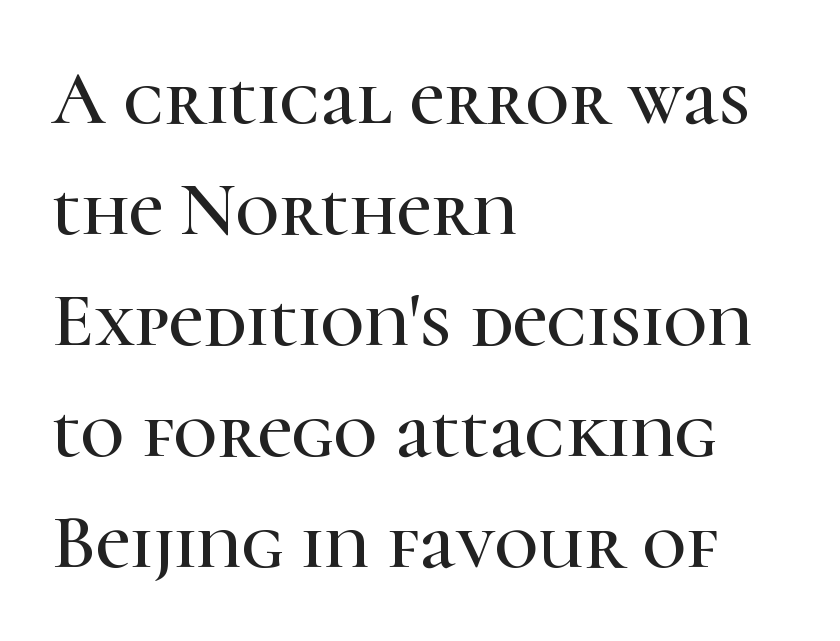
The image shows 76 px serif type, upright; set left-aligned, normal line spacing (1.46x), normal letter spacing, not underlined; high stroke contrast and a medium x-height.
